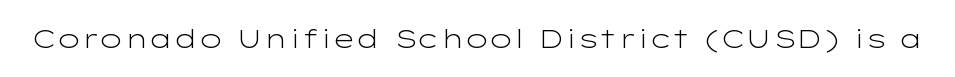
{"italic": "no", "bold": "no", "underline": "no", "letter_spacing": "normal", "letter_spacing_em": 0.0, "glyph_px": 26}
